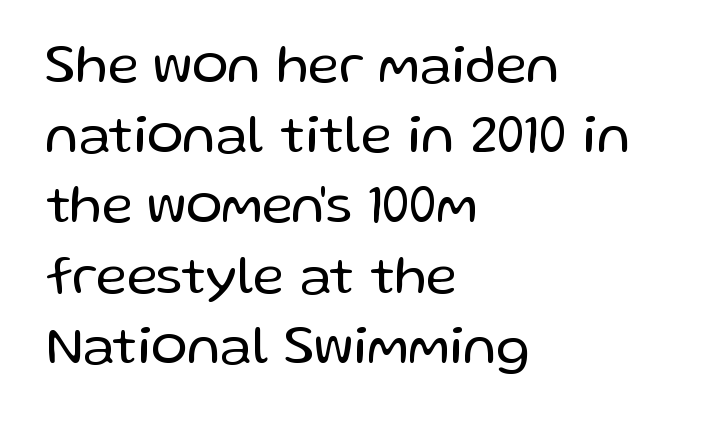
Q: Is the text bold? A: No.
Q: Is the text italic (slanted)? A: No, it is upright.
Q: Is the typeface a serif or a sans-serif typeface? A: Sans-serif.
Q: Is the text underlined? A: No.
Q: How is the paragraph aligned? A: Left-aligned.
Q: Is the spacing between letters normal or unusually wide? A: Normal.
Q: Is the spacing between lines tight, normal or loose? A: Normal.
Q: Width (condensed, normal, or wide)? A: Normal.
Q: Stroke contrast? A: Low.
Q: x-height? A: Medium.
Q: Monospaced? A: No.
